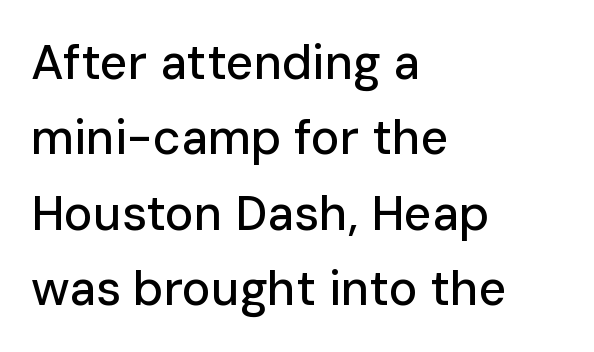
You can tell from the bare stems that sans-serif type was used. Caption: standard tracking, unaltered. A roman cut, with each character standing at attention. Interline gaps are of average width in this sample. A typesetter would call this proportional, since set widths differ per character.
